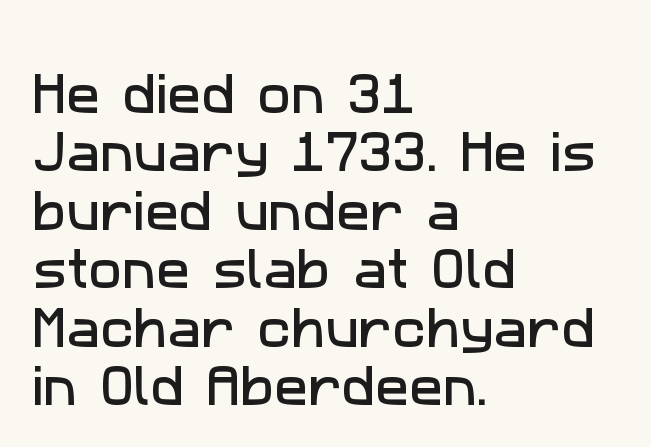
No feet cap the strokes, marking this as sans-serif type. Does extra space separate the letters? No, they use regular spacing. Reading down the block, your eye returns to a fixed left position each line. Notice how descenders clear the ascenders below comfortably — that's standard leading. Lines of text with bare space underneath. The face used here is proportionally spaced, like ordinary book or web type.
